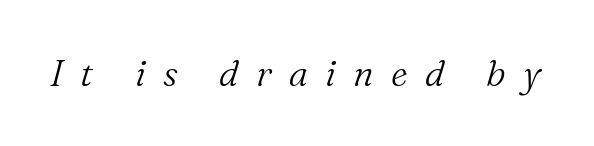
The text was rendered using a seriffed face with decorative stroke endings. Only glyphs here, with clear space below each row. The letters advance in unequal steps, a hallmark of proportional type. No letter is thick-stroked: the sample isn't bold. The letters are spread apart with noticeably loose tracking. This is oblique type, the kind used for emphasis or titles.
